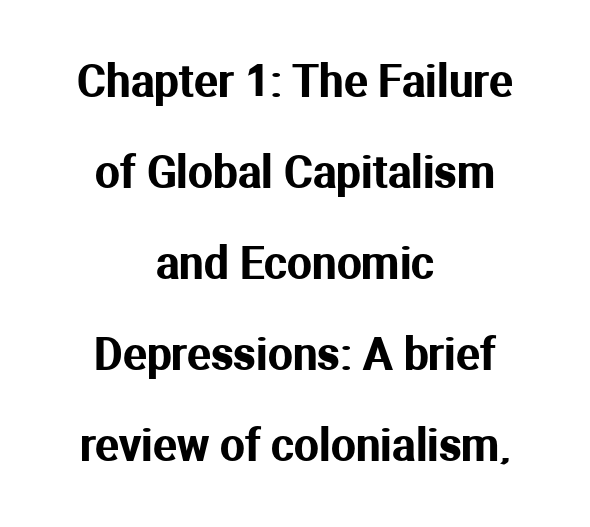
Q: Is the text italic (slanted)? A: No, it is upright.
Q: Is the typeface a serif or a sans-serif typeface? A: Sans-serif.
Q: Is the text underlined? A: No.
Q: How is the paragraph aligned? A: Centered.
Q: Is the spacing between letters normal or unusually wide? A: Normal.
Q: Is the spacing between lines tight, normal or loose? A: Loose.
Q: Width (condensed, normal, or wide)? A: Normal.
Q: Stroke contrast? A: Medium.
Q: x-height? A: Medium.
Q: Monospaced? A: No.
